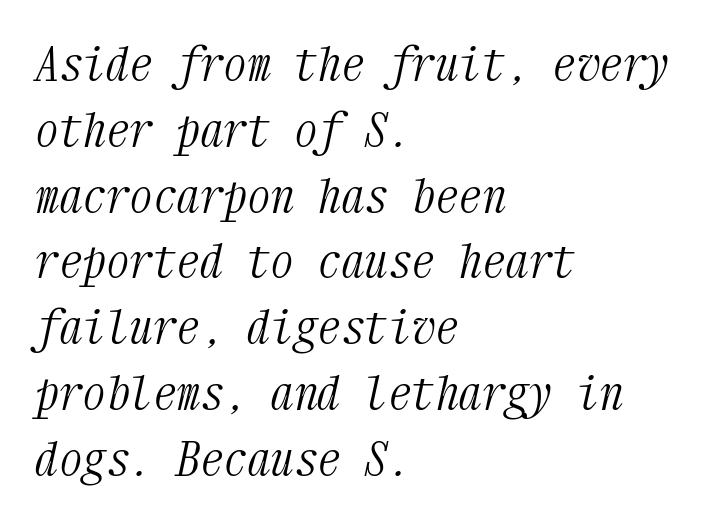
If you measured baseline to baseline, you'd find a middling distance. A bare baseline throughout the passage. Words appear dense and cohesive because spacing is normal. Old-style or modern, the face here clearly has serifs.
